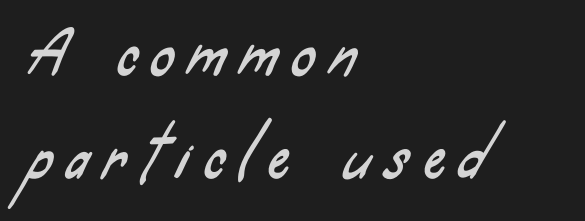
Q: Is the typeface a serif or a sans-serif typeface? A: Sans-serif.
Q: Is the text underlined? A: No.
Q: How is the paragraph aligned? A: Left-aligned.
Q: Is the spacing between letters normal or unusually wide? A: Unusually wide.
Q: Width (condensed, normal, or wide)? A: Condensed.
Q: Stroke contrast? A: Low.
Q: x-height? A: Small.
Q: Monospaced? A: No.
